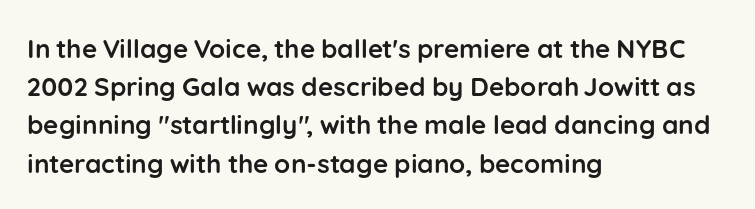
Q: Is the text bold? A: Yes.
Q: Is the text italic (slanted)? A: No, it is upright.
Q: Is the text underlined? A: No.
Q: How is the paragraph aligned? A: Left-aligned.
Q: Is the spacing between letters normal or unusually wide? A: Normal.
Q: Is the spacing between lines tight, normal or loose? A: Normal.
